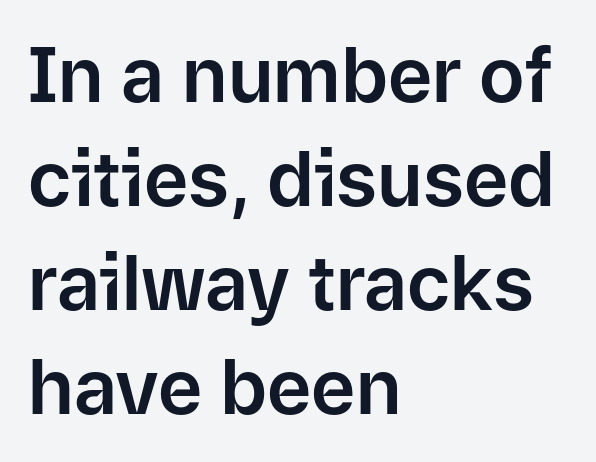
Q: Is the text italic (slanted)? A: No, it is upright.
Q: Is the typeface a serif or a sans-serif typeface? A: Sans-serif.
Q: Is the text underlined? A: No.
Q: How is the paragraph aligned? A: Left-aligned.
Q: Is the spacing between letters normal or unusually wide? A: Normal.
Q: Is the spacing between lines tight, normal or loose? A: Normal.
Q: Width (condensed, normal, or wide)? A: Normal.
Q: Stroke contrast? A: Low.
Q: x-height? A: Medium.
Q: Monospaced? A: No.
